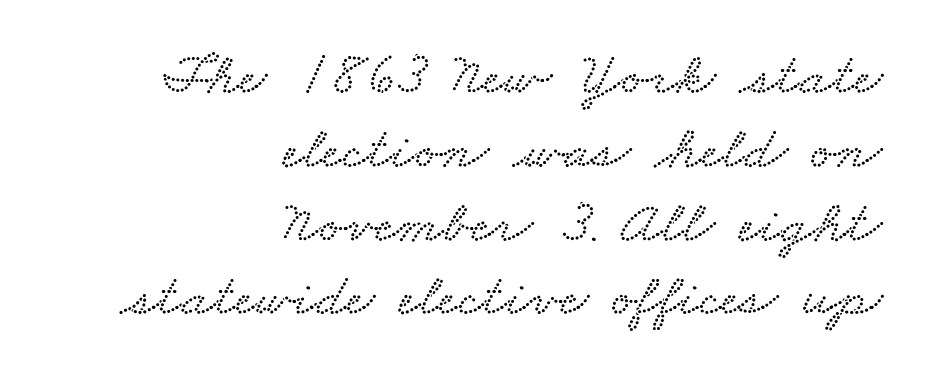
The image shows 61 px wide type; set right-aligned, line spacing 1.21x, normal letter spacing, not underlined; low stroke contrast and a small x-height.
